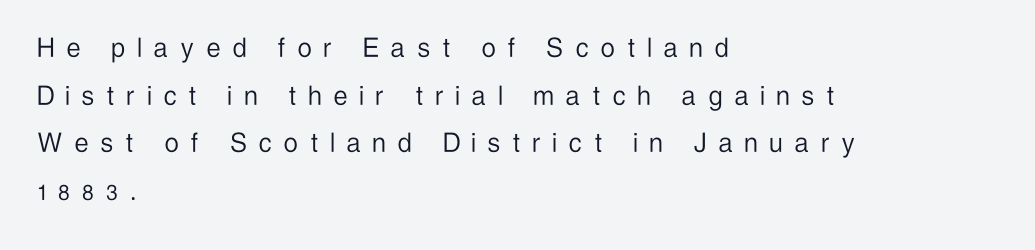
Unlike a traditional serif, this face leaves its strokes unadorned. Every stem runs plumb, perpendicular to the baseline. The strokes are not fattened; the text isn't bold. Short note: letters widely spaced.
